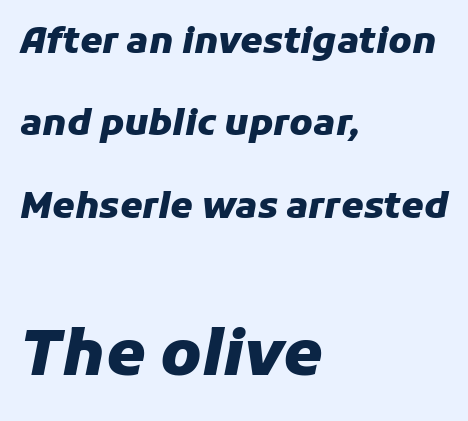
{"italic": "yes", "lean": "right", "slant_degrees": 11, "bold": "yes", "weight": "heavy", "width": "normal", "stroke_contrast": "low", "x_height": "medium", "monospaced": "no", "underline": "no", "align": "left", "line_spacing": "loose", "line_spacing_ratio": 2.29, "letter_spacing": "normal", "letter_spacing_em": 0.0, "larger_block": "second", "size_ratio": 1.75, "glyph_px": 63}
